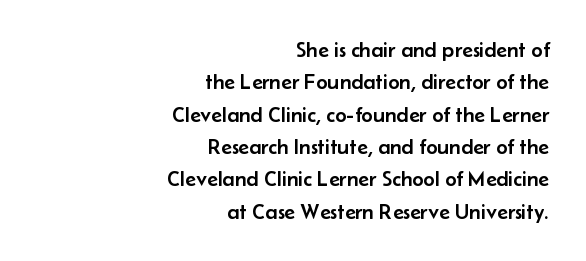
The image shows 22 px text type, upright; set right-aligned, normal line spacing (1.47x), normal letter spacing, not underlined.
